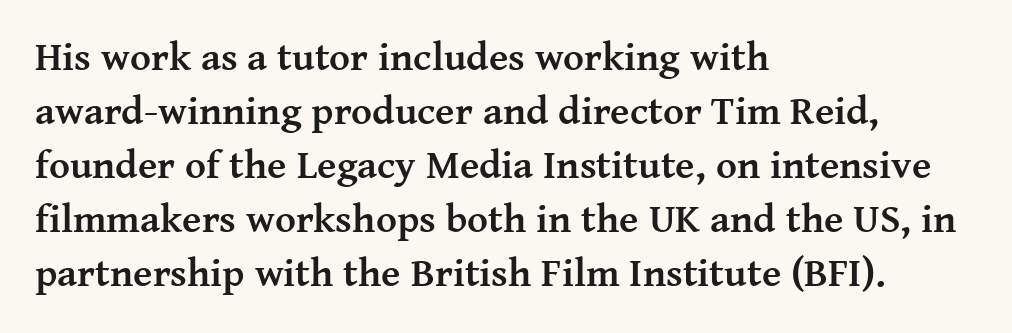
{"serif": "yes", "italic": "no", "bold": "yes", "weight": "semibold", "width": "normal", "stroke_contrast": "medium", "x_height": "medium", "monospaced": "no", "underline": "no", "align": "left", "line_spacing": "normal", "line_spacing_ratio": 1.35, "letter_spacing": "normal", "letter_spacing_em": 0.0, "glyph_px": 40}
